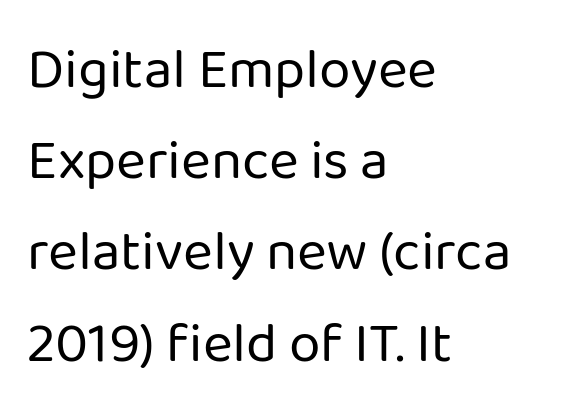
The image shows 57 px regular-weight sans-serif type, upright; set left-aligned, normal line spacing (1.6x), normal letter spacing, not underlined; low stroke contrast and a medium x-height.
